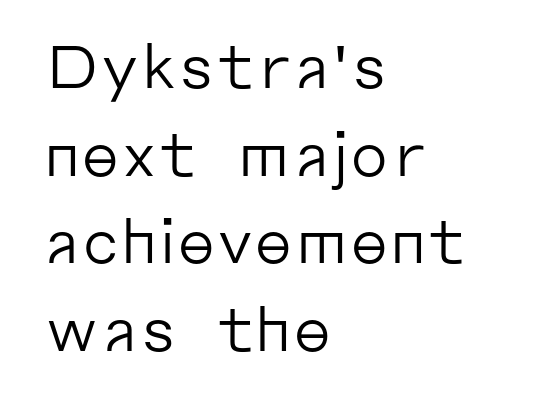
The image shows 60 px regular-weight sans-serif type, upright; set left-aligned, normal line spacing (1.46x), normal letter spacing, not underlined; low stroke contrast and a medium x-height.
